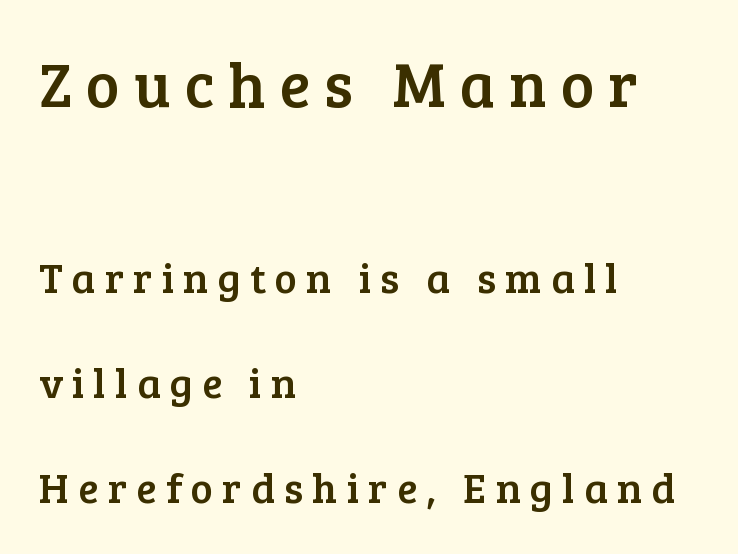
Q: Is the text italic (slanted)? A: No, it is upright.
Q: Is the typeface a serif or a sans-serif typeface? A: Serif.
Q: Is the text underlined? A: No.
Q: How is the paragraph aligned? A: Left-aligned.
Q: Is the spacing between letters normal or unusually wide? A: Unusually wide.
Q: Is the spacing between lines tight, normal or loose? A: Loose.
Q: Which block of text is set in a larger size, the first (top) or the second (bottom)? A: The first (top) one.
Q: Width (condensed, normal, or wide)? A: Normal.
Q: Stroke contrast? A: Low.
Q: x-height? A: Medium.
Q: Monospaced? A: No.
